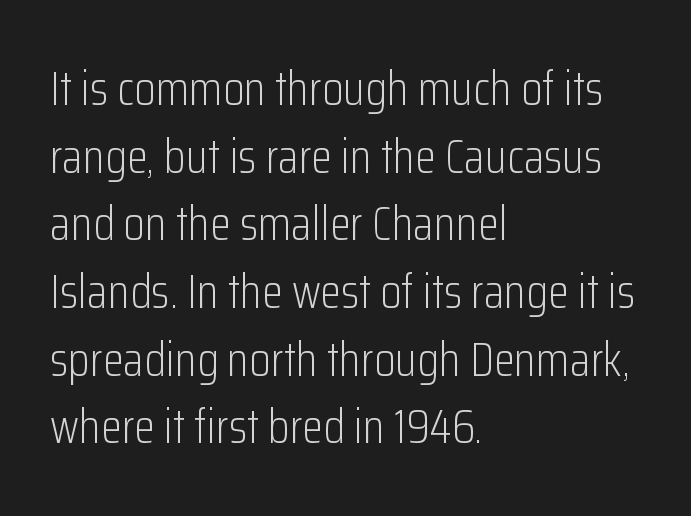
Q: Is the text bold? A: No.
Q: Is the text italic (slanted)? A: No, it is upright.
Q: Is the typeface a serif or a sans-serif typeface? A: Sans-serif.
Q: Is the text underlined? A: No.
Q: How is the paragraph aligned? A: Left-aligned.
Q: Is the spacing between letters normal or unusually wide? A: Normal.
Q: Is the spacing between lines tight, normal or loose? A: Normal.
Q: Width (condensed, normal, or wide)? A: Condensed.
Q: Stroke contrast? A: Low.
Q: x-height? A: Medium.
Q: Monospaced? A: No.
